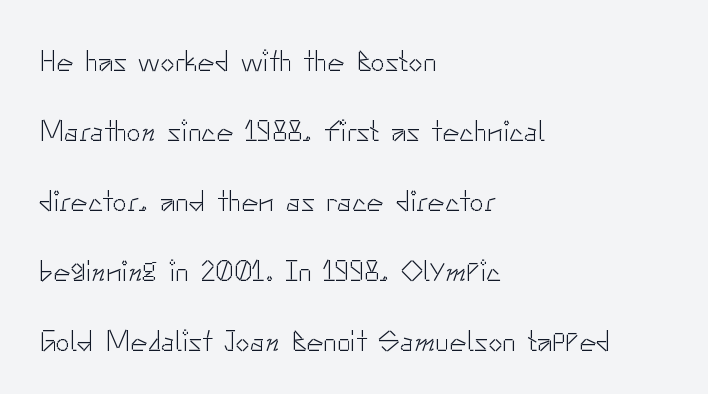
Unlike italic type, these characters show no tilt at all. Unlike a traditional serif, this face leaves its strokes unadorned. Leading: increased. These glyphs show unthickened strokes, regular width or finer. Unmarked baselines from the first word to the last.
